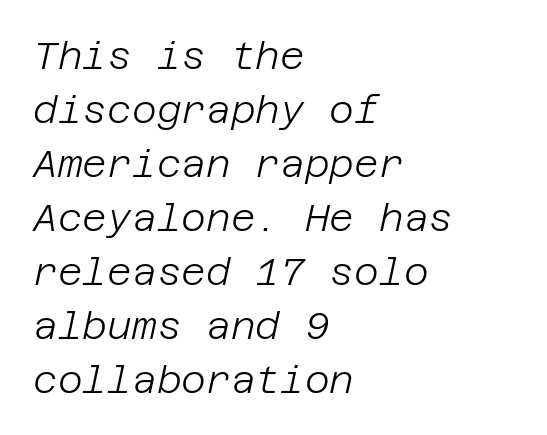
{"italic": "yes", "lean": "right", "slant_degrees": 12, "bold": "no", "weight": "light", "width": "normal", "stroke_contrast": "low", "x_height": "large", "underline": "no", "align": "left", "line_spacing": "normal", "line_spacing_ratio": 1.42, "letter_spacing": "normal", "letter_spacing_em": 0.0, "glyph_px": 38}
